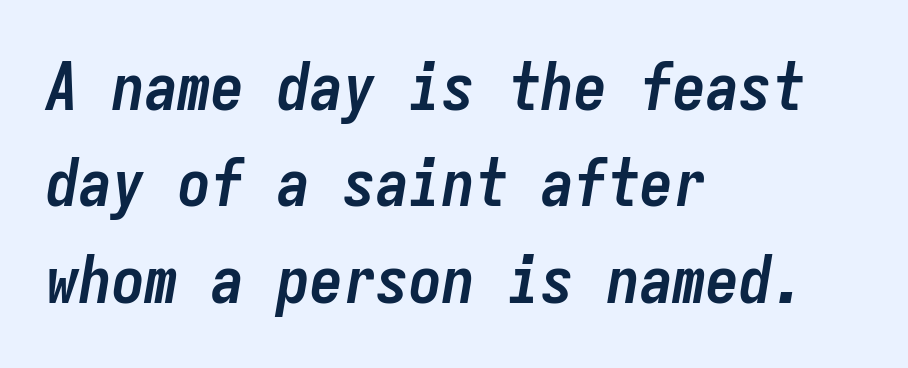
{"italic": "yes", "lean": "right", "slant_degrees": 9, "bold": "yes", "weight": "semibold", "width": "condensed", "stroke_contrast": "low", "x_height": "medium", "monospaced": "yes", "underline": "no", "align": "left", "line_spacing": "normal", "line_spacing_ratio": 1.46, "letter_spacing": "normal", "letter_spacing_em": 0.0, "glyph_px": 66}
